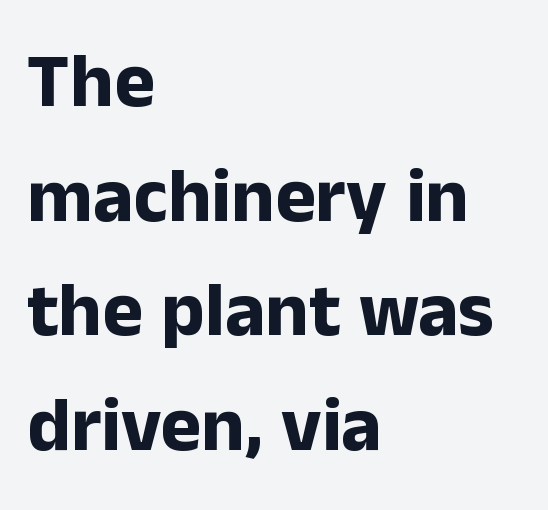
Q: Is the text bold? A: Yes.
Q: Is the text italic (slanted)? A: No, it is upright.
Q: Is the typeface a serif or a sans-serif typeface? A: Sans-serif.
Q: Is the text underlined? A: No.
Q: How is the paragraph aligned? A: Left-aligned.
Q: Is the spacing between letters normal or unusually wide? A: Normal.
Q: Is the spacing between lines tight, normal or loose? A: Normal.
Q: Width (condensed, normal, or wide)? A: Normal.
Q: Stroke contrast? A: Low.
Q: x-height? A: Medium.
Q: Monospaced? A: No.
